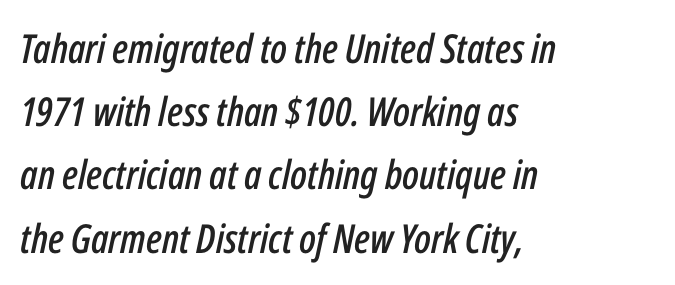
{"italic": "yes", "lean": "right", "slant_degrees": 12, "width": "condensed", "stroke_contrast": "low", "x_height": "medium", "monospaced": "no", "underline": "no", "align": "left", "line_spacing": "normal", "line_spacing_ratio": 1.58, "letter_spacing": "normal", "letter_spacing_em": 0.0, "glyph_px": 40}
